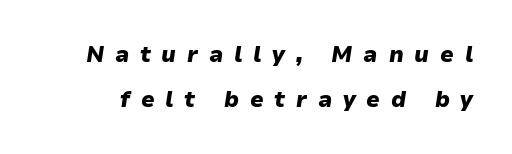
Is the type bold? Yes — the strokes are clearly thick and heavy. The block of text is sparse from top to bottom, with ample space between rows. Italic: yes, the glyphs are oblique. Clear beneath every line of the passage. Characters follow at a spacing far wider than the type designer built in.
